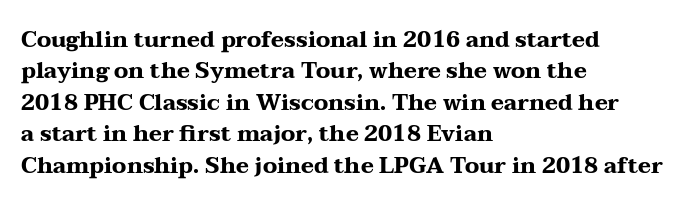
The vertical gap from one line to the next is medium. Bold? Absolutely — the strokes are thick and heavy. Plain, unruled lines of type. The ragged edge is on the right, which tells us the setting is flush left.
